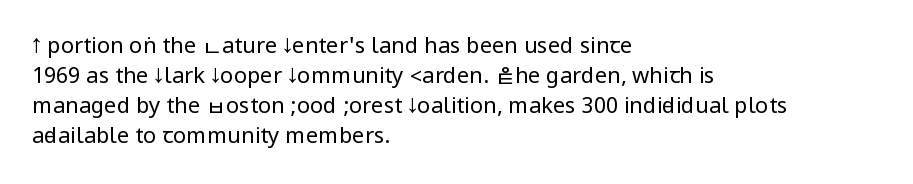
Reading down the column, the eye jumps a familiar distance to each next line. Left-aligned paragraph, ragged on the right. Check under the words: just untouched page. Nope, not italic — everything's standing straight.
